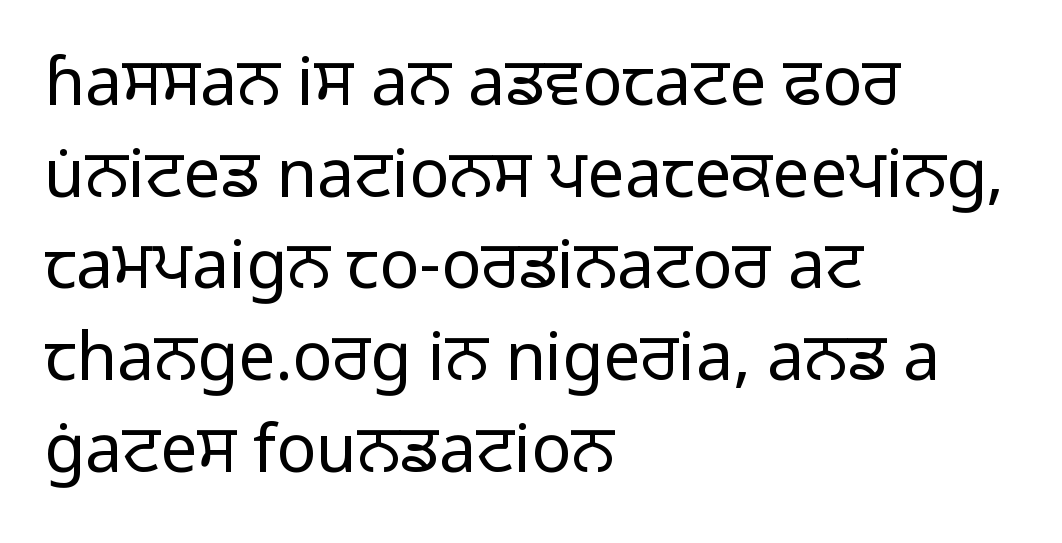
The image shows 66 px regular-weight sans-serif type, upright; set left-aligned, normal line spacing (1.39x), normal letter spacing, not underlined; low stroke contrast and a medium x-height.
